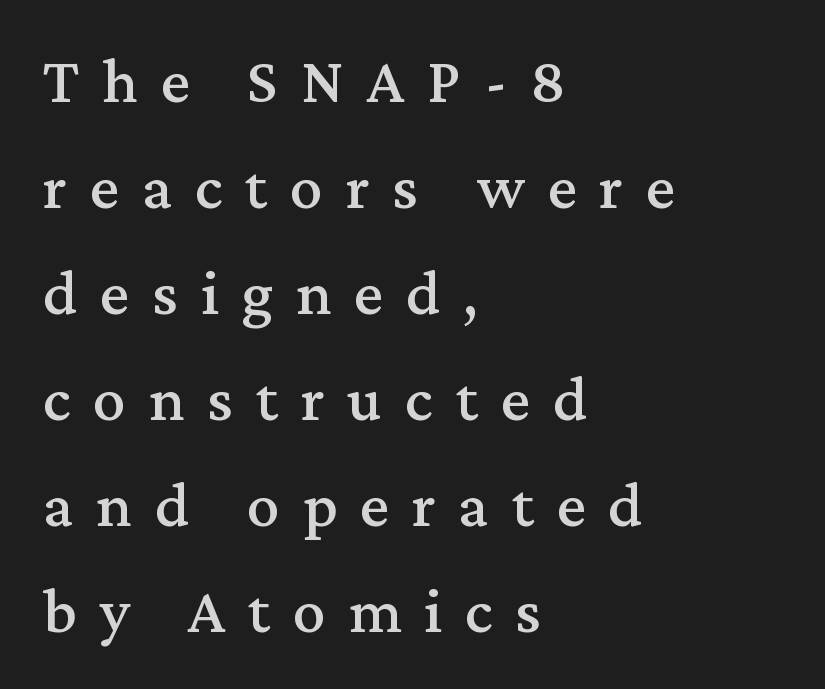
{"serif": "yes", "italic": "no", "width": "normal", "stroke_contrast": "medium", "x_height": "medium", "monospaced": "no", "underline": "no", "align": "left", "line_spacing": "normal", "line_spacing_ratio": 1.63, "letter_spacing": "wide", "letter_spacing_em": 0.35, "glyph_px": 65}
